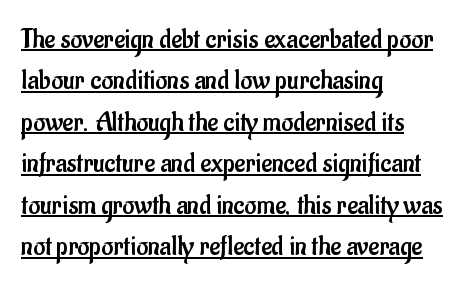
The image shows 29 px regular-weight, condensed sans-serif type, upright; set left-aligned, normal line spacing (1.43x), normal letter spacing, underlined; low stroke contrast and a small x-height.
